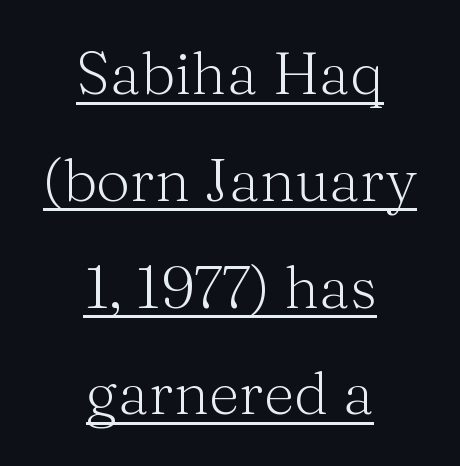
The image shows 60 px light serif type, upright; set centered, line spacing 1.78x, normal letter spacing, underlined; medium stroke contrast and a medium x-height.
